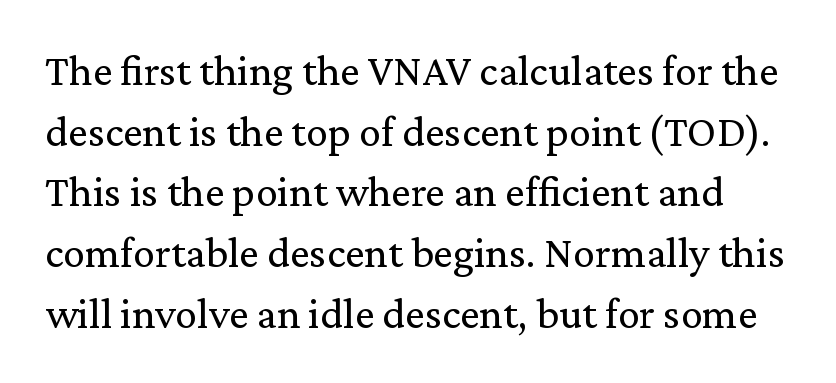
What kind of face is this? One with serifs. These lines are rendered in a variable-pitch font. Tracking value appears to be zero — textbook default spacing. Designer's note — italics off, roman on. Quick note: interline space is typical.
